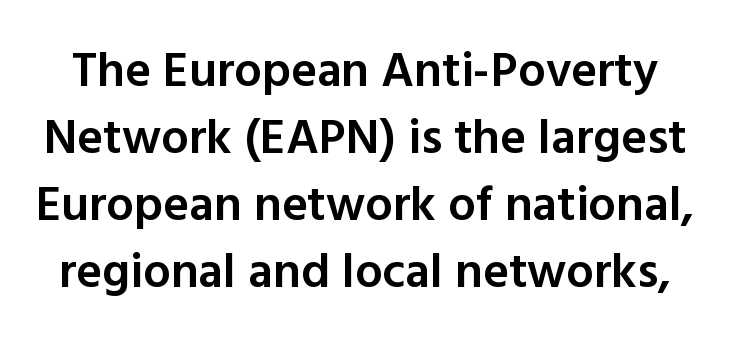
The image shows 49 px semibold sans-serif type, upright; set normal line spacing (1.37x), normal letter spacing, not underlined; a medium x-height.
